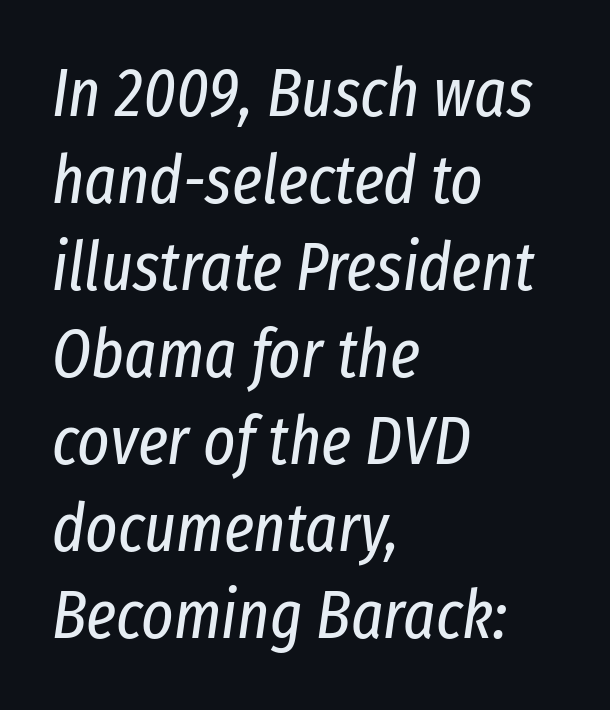
The image shows 68 px regular-weight, condensed type, italic (leaning right); set left-aligned, normal line spacing (1.28x), normal letter spacing, not underlined; low stroke contrast and a medium x-height.
